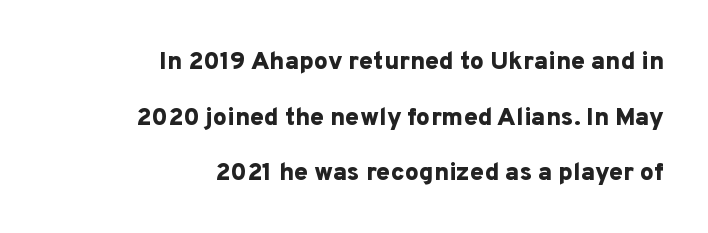
The image shows 25 px bold type, upright; set right-aligned, loose line spacing (2.23x), normal letter spacing, not underlined.
